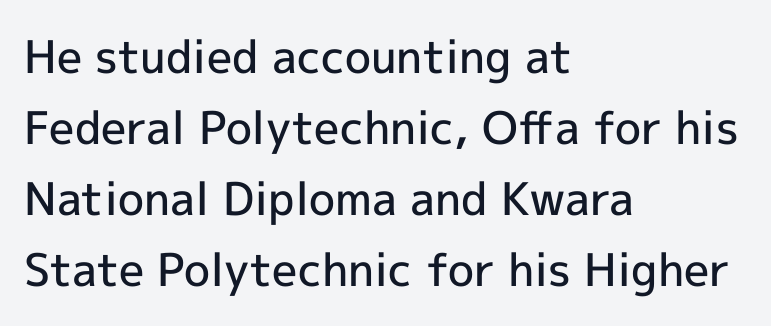
Q: Is the text bold? A: Semi-bold.
Q: Is the text italic (slanted)? A: No, it is upright.
Q: Is the typeface a serif or a sans-serif typeface? A: Sans-serif.
Q: Is the text underlined? A: No.
Q: How is the paragraph aligned? A: Left-aligned.
Q: Is the spacing between letters normal or unusually wide? A: Normal.
Q: Is the spacing between lines tight, normal or loose? A: Normal.
Q: Width (condensed, normal, or wide)? A: Normal.
Q: x-height? A: Medium.
Q: Monospaced? A: No.
